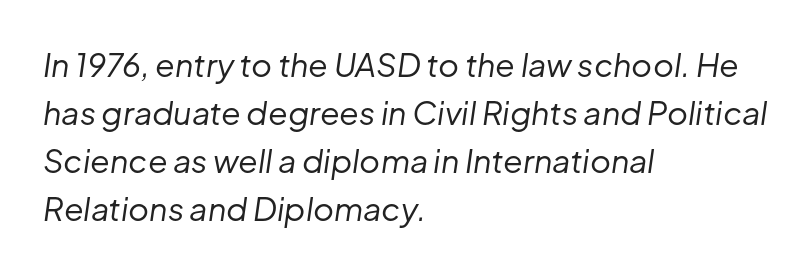
{"italic": "yes", "lean": "right", "slant_degrees": 8, "bold": "no", "weight": "regular", "width": "normal", "stroke_contrast": "low", "x_height": "medium", "monospaced": "no", "underline": "no", "align": "left", "line_spacing": "normal", "line_spacing_ratio": 1.5, "letter_spacing": "normal", "letter_spacing_em": 0.0, "glyph_px": 32}
